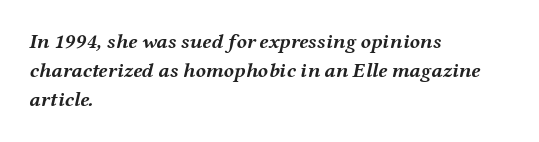
Vertical spacing — default. A student would call this left alignment; a typographer would say flush left, rag right. Letter spacing: default. Characters are canted at an angle relative to the baseline's perpendicular.
